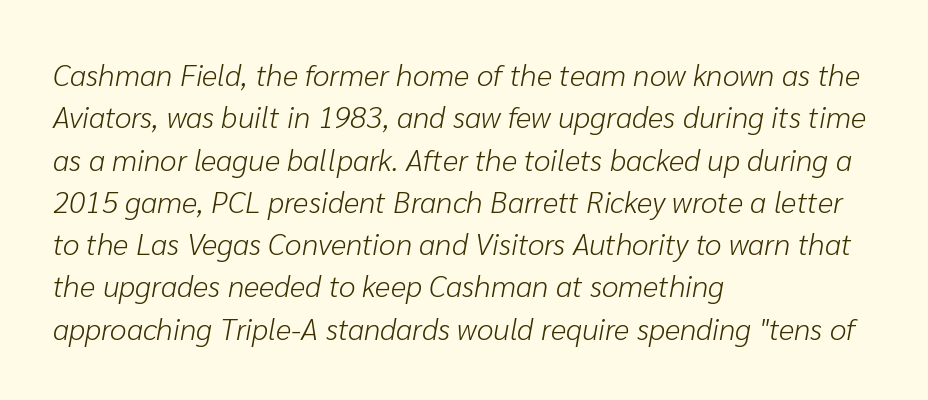
Stroke thickness stays within the range of a standard reading face or lighter. The face used here is proportionally spaced, like ordinary book or web type. The paragraph shown leans on its left margin. The lines sit at an ordinary, default distance from one another. This sample uses plain, unmodified letter spacing.
